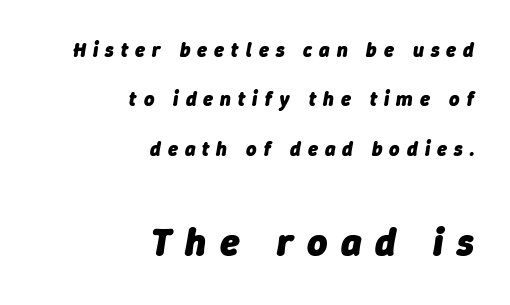
Q: Is the text bold? A: Yes.
Q: Is the text italic (slanted)? A: Yes, it leans right by about 9 degrees.
Q: Is the text underlined? A: No.
Q: How is the paragraph aligned? A: Right-aligned.
Q: Is the spacing between letters normal or unusually wide? A: Unusually wide.
Q: Is the spacing between lines tight, normal or loose? A: Loose.
Q: Which block of text is set in a larger size, the first (top) or the second (bottom)? A: The second (bottom) one.
Q: Width (condensed, normal, or wide)? A: Normal.
Q: Stroke contrast? A: Low.
Q: x-height? A: Medium.
Q: Monospaced? A: No.
